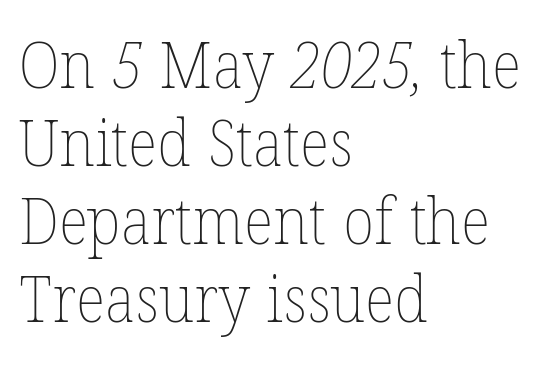
The weight tops out at a normal text grade. Quick note: underline off. Is the letter spacing exaggerated? No — it looks like the ordinary default. Left-aligned paragraph, ragged on the right. Varying glyph widths throughout — classic text-font behaviour.
